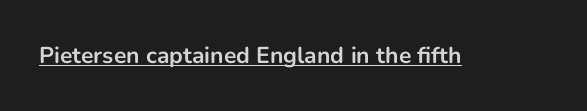
{"italic": "no", "bold": "yes", "underline": "yes", "letter_spacing": "normal", "letter_spacing_em": 0.0, "glyph_px": 23}
